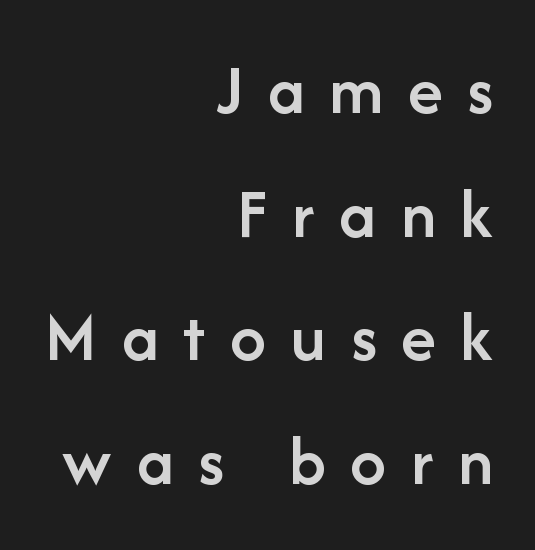
Designer's note — italics off, roman on. Unlike a traditional serif, this face leaves its strokes unadorned. Is this a fixed-width face? No — the glyphs have proportional, varying widths. Alignment: flush right. In terms of weight, the rendering is demibold, just under bold. The baseline area is clear.
